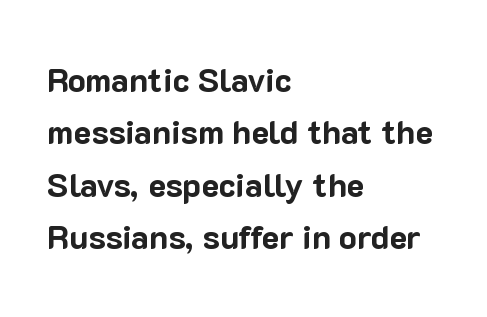
Q: Is the text bold? A: Yes.
Q: Is the text italic (slanted)? A: No, it is upright.
Q: Is the typeface a serif or a sans-serif typeface? A: Sans-serif.
Q: Is the text underlined? A: No.
Q: How is the paragraph aligned? A: Left-aligned.
Q: Is the spacing between letters normal or unusually wide? A: Normal.
Q: Is the spacing between lines tight, normal or loose? A: Normal.
Q: Width (condensed, normal, or wide)? A: Normal.
Q: Stroke contrast? A: Low.
Q: x-height? A: Medium.
Q: Monospaced? A: No.
